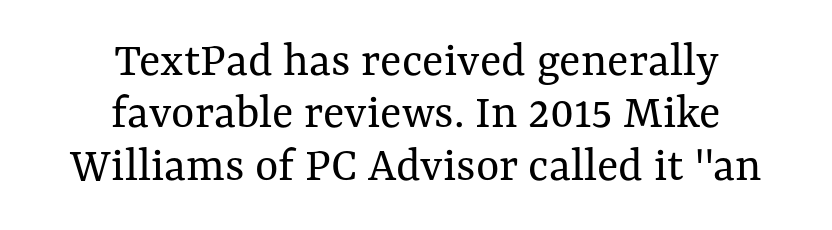
Q: Is the text bold? A: No.
Q: Is the text italic (slanted)? A: No, it is upright.
Q: Is the text underlined? A: No.
Q: How is the paragraph aligned? A: Centered.
Q: Is the spacing between letters normal or unusually wide? A: Normal.
Q: Is the spacing between lines tight, normal or loose? A: Tight.
Q: Width (condensed, normal, or wide)? A: Normal.
Q: Stroke contrast? A: Medium.
Q: x-height? A: Medium.
Q: Monospaced? A: No.
